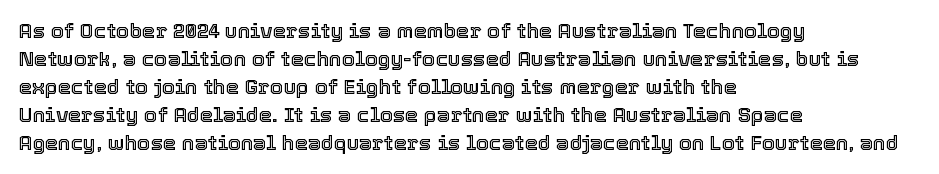
If you measured baseline to baseline, you'd find a middling distance. Descenders are the only things crossing below the line. The lines in this sample share a left origin and differ only in where they stop. Letter spacing: default. Quick note: not italic, upright.
